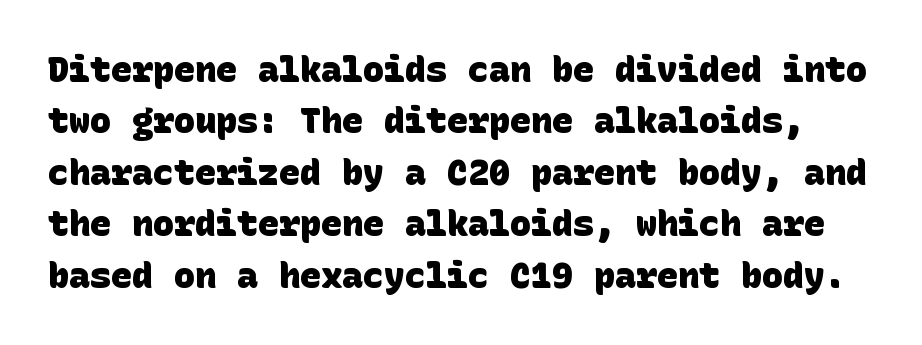
Q: Is the text bold? A: Yes.
Q: Is the typeface a serif or a sans-serif typeface? A: Sans-serif.
Q: Is the text underlined? A: No.
Q: Is the spacing between letters normal or unusually wide? A: Normal.
Q: Is the spacing between lines tight, normal or loose? A: Normal.
Q: Width (condensed, normal, or wide)? A: Normal.
Q: Stroke contrast? A: Low.
Q: x-height? A: Large.
